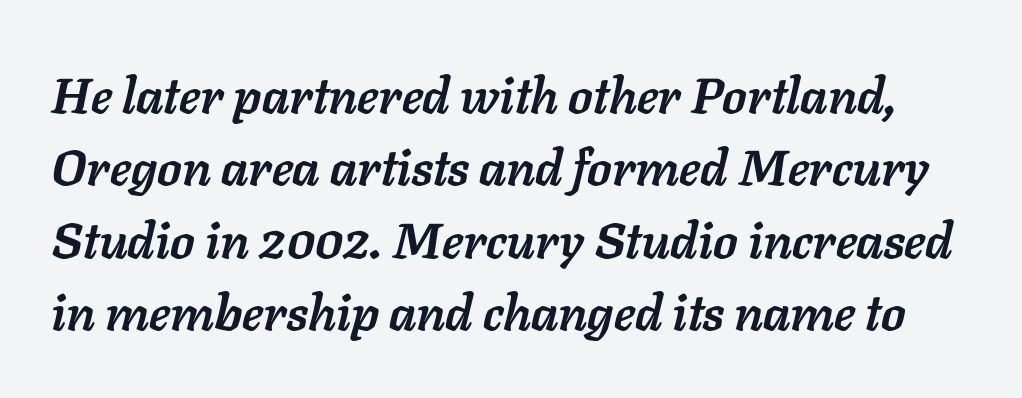
The image shows 50 px semibold type, italic (leaning right); set normal line spacing (1.45x), normal letter spacing, not underlined; low stroke contrast and a medium x-height.
